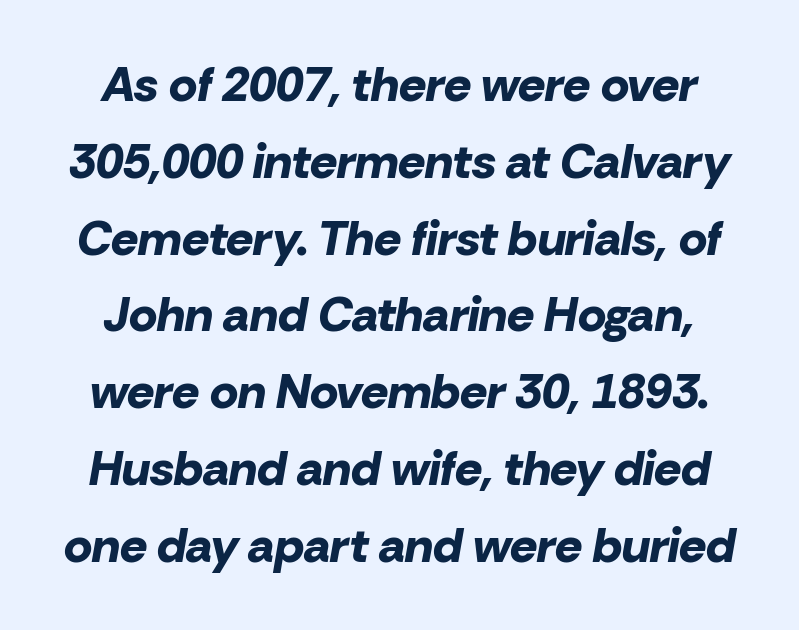
Check under the words: just untouched page. The rendering uses natural spacing where letterforms have individual widths. Baseline-to-baseline distance is the conventional proportion of letter height. The glyphs have the mass of a bold cut.
